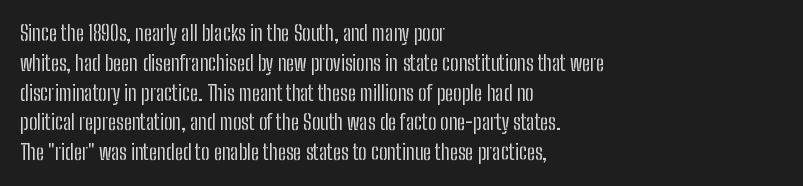
The image shows 21 px text type, upright; set left-aligned, normal line spacing (1.42x), normal letter spacing, not underlined.
